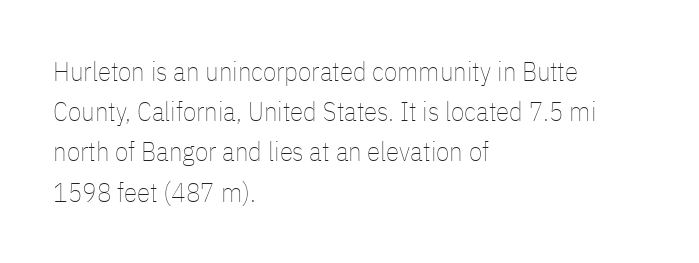
The image shows 27 px text type, upright; set left-aligned, normal line spacing (1.49x), normal letter spacing, not underlined.
